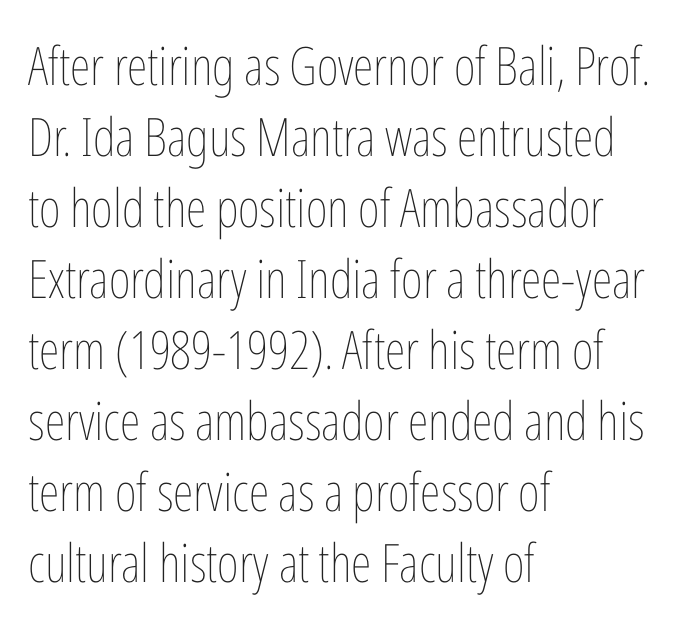
The image shows 53 px thin, condensed type, upright; set left-aligned, normal line spacing (1.34x), normal letter spacing, not underlined; low stroke contrast and a medium x-height.
